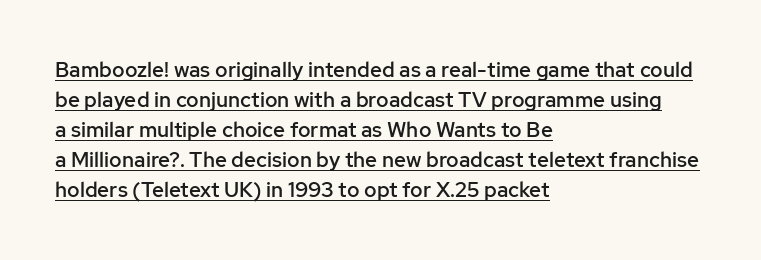
The image shows 21 px text type, upright; set left-aligned, normal line spacing (1.43x), normal letter spacing, underlined.
